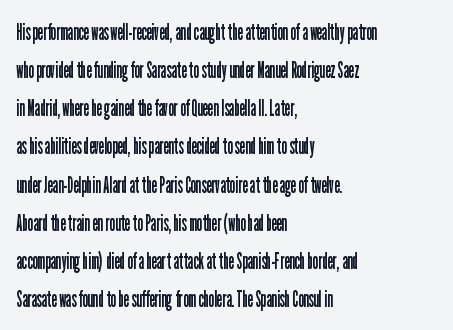
Q: Is the text bold? A: No.
Q: Is the text italic (slanted)? A: No, it is upright.
Q: Is the text underlined? A: No.
Q: How is the paragraph aligned? A: Left-aligned.
Q: Is the spacing between letters normal or unusually wide? A: Normal.
Q: Is the spacing between lines tight, normal or loose? A: Normal.
